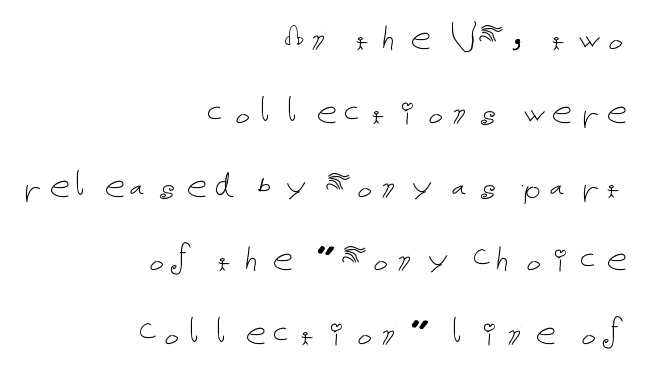
Q: Is the text bold? A: No.
Q: Is the text italic (slanted)? A: No, it is upright.
Q: Is the text underlined? A: No.
Q: How is the paragraph aligned? A: Right-aligned.
Q: Width (condensed, normal, or wide)? A: Normal.
Q: Stroke contrast? A: Low.
Q: x-height? A: Medium.
